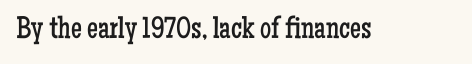
Q: Is the text bold? A: No.
Q: Is the text italic (slanted)? A: No, it is upright.
Q: Is the typeface a serif or a sans-serif typeface? A: Serif.
Q: Is the text underlined? A: No.
Q: Is the spacing between letters normal or unusually wide? A: Normal.
Q: Width (condensed, normal, or wide)? A: Condensed.
Q: Stroke contrast? A: Low.
Q: x-height? A: Medium.
Q: Monospaced? A: No.
